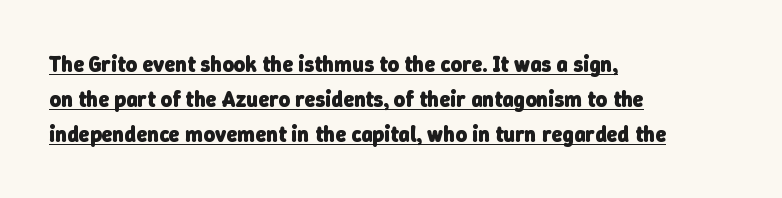
{"bold": "yes", "underline": "yes", "align": "left", "line_spacing": "normal", "line_spacing_ratio": 1.59, "letter_spacing": "normal", "letter_spacing_em": 0.0, "glyph_px": 22}
